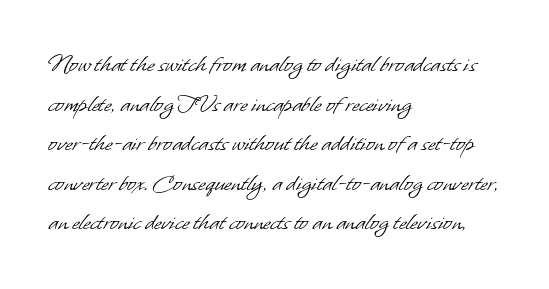
The image shows 26 px text type; set left-aligned, normal line spacing (1.52x), normal letter spacing, not underlined.
